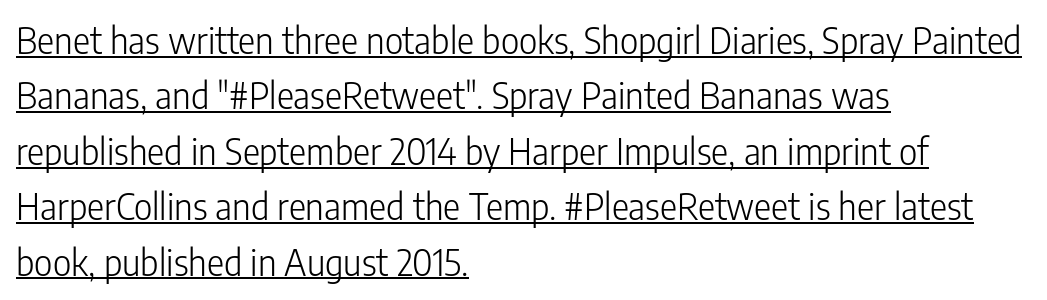
These lines stack with their left ends in a neat column. Vertical spacing — default. Caption: standard tracking, unaltered. Heaviness? Minimal to ordinary, like unemphasized prose.
